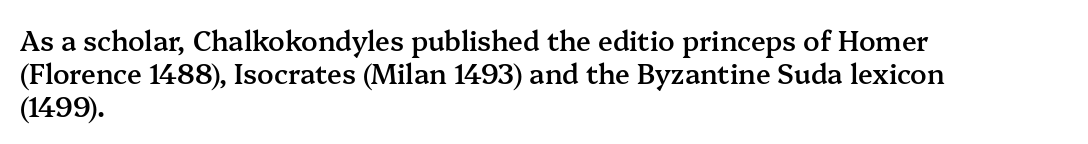
Q: Is the text bold? A: Semi-bold.
Q: Is the text italic (slanted)? A: No, it is upright.
Q: Is the text underlined? A: No.
Q: How is the paragraph aligned? A: Left-aligned.
Q: Is the spacing between letters normal or unusually wide? A: Normal.
